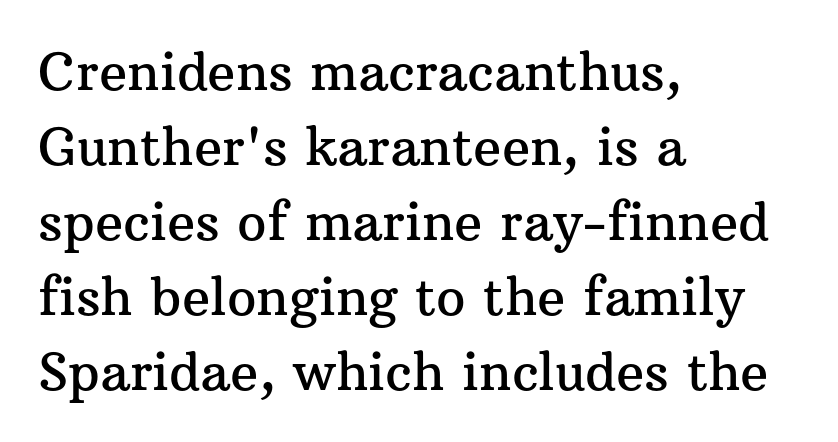
{"serif": "yes", "italic": "no", "width": "normal", "stroke_contrast": "medium", "x_height": "medium", "monospaced": "no", "underline": "no", "align": "left", "line_spacing": "normal", "line_spacing_ratio": 1.44, "letter_spacing": "normal", "letter_spacing_em": 0.0, "glyph_px": 52}
